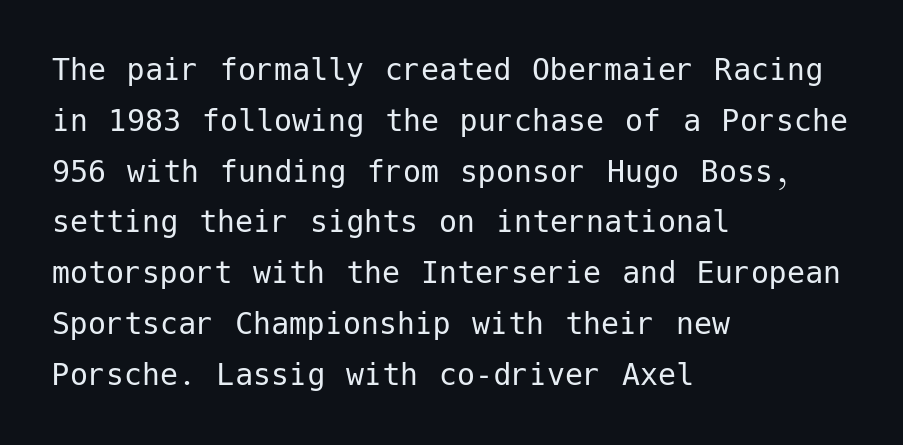
Q: Is the text bold? A: No.
Q: Is the text italic (slanted)? A: No, it is upright.
Q: Is the typeface a serif or a sans-serif typeface? A: Sans-serif.
Q: Is the text underlined? A: No.
Q: How is the paragraph aligned? A: Left-aligned.
Q: Is the spacing between letters normal or unusually wide? A: Normal.
Q: Is the spacing between lines tight, normal or loose? A: Normal.
Q: Width (condensed, normal, or wide)? A: Normal.
Q: Stroke contrast? A: Low.
Q: x-height? A: Medium.
